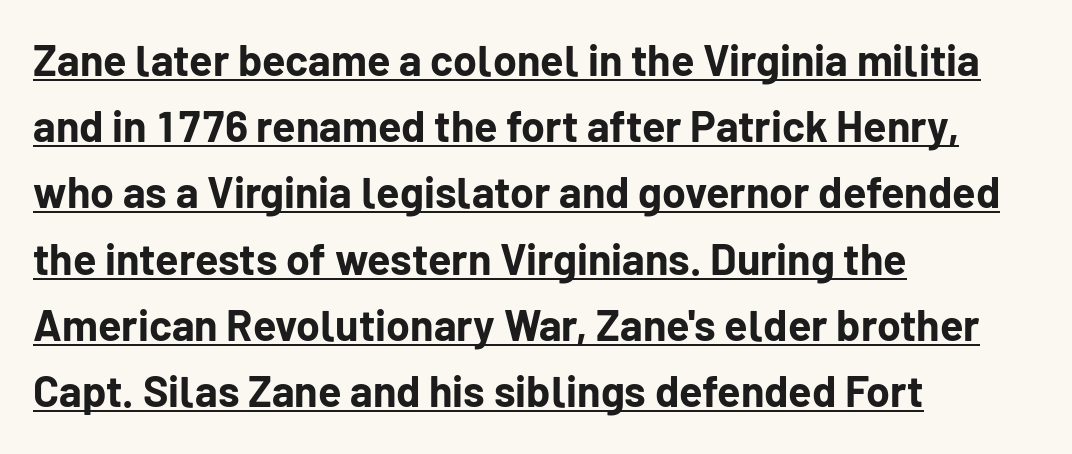
Q: Is the text bold? A: Yes.
Q: Is the text italic (slanted)? A: No, it is upright.
Q: Is the typeface a serif or a sans-serif typeface? A: Sans-serif.
Q: Is the text underlined? A: Yes.
Q: How is the paragraph aligned? A: Left-aligned.
Q: Is the spacing between letters normal or unusually wide? A: Normal.
Q: Is the spacing between lines tight, normal or loose? A: Normal.
Q: Width (condensed, normal, or wide)? A: Normal.
Q: Stroke contrast? A: Low.
Q: x-height? A: Medium.
Q: Monospaced? A: No.
